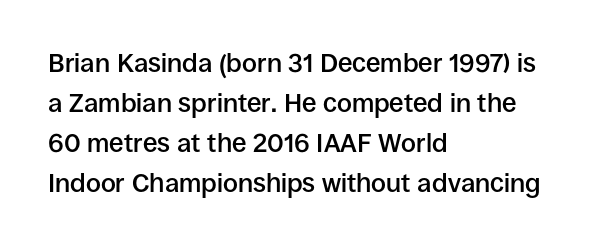
Leading matches the norm, producing a regular column. The passage is arranged the way most books set body copy — flush left. Anything drawn beneath the words? Only blank space. Typesetter's note: demi weight, one step under bold.
